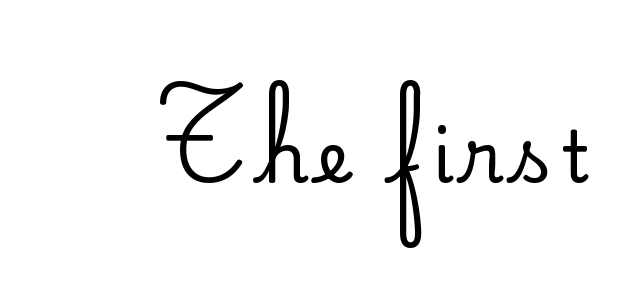
Each letter keeps its own natural width here, so spacing adapts to shape. Nothing sits at the stroke ends, so this counts as sans-serif. No heavy texture on the line: the type isn't bold. A typesetter would mark this as roman, not italic. Anything drawn beneath the words? Only blank space.
